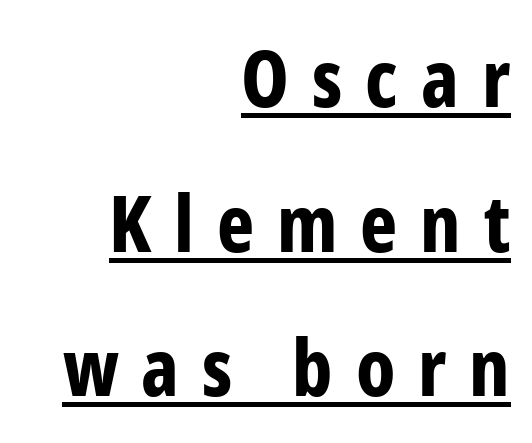
{"serif": "no", "italic": "no", "bold": "yes", "weight": "bold", "width": "condensed", "stroke_contrast": "low", "x_height": "medium", "monospaced": "no", "underline": "yes", "align": "right", "line_spacing_ratio": 1.83, "letter_spacing": "wide", "letter_spacing_em": 0.29, "glyph_px": 79}
